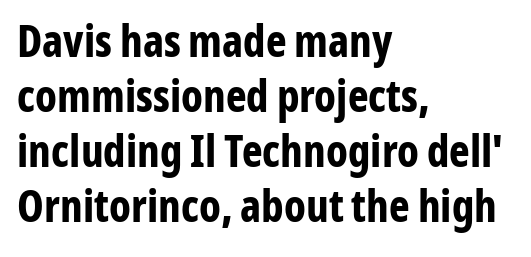
{"serif": "no", "italic": "no", "bold": "yes", "weight": "bold", "width": "condensed", "stroke_contrast": "low", "x_height": "medium", "monospaced": "no", "underline": "no", "align": "left", "line_spacing": "normal", "line_spacing_ratio": 1.25, "letter_spacing": "normal", "letter_spacing_em": 0.0, "glyph_px": 44}
